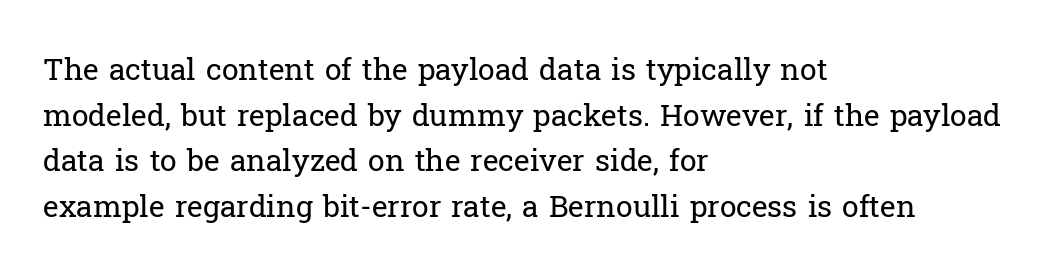
Q: Is the text bold? A: No.
Q: Is the text italic (slanted)? A: No, it is upright.
Q: Is the typeface a serif or a sans-serif typeface? A: Serif.
Q: Is the text underlined? A: No.
Q: How is the paragraph aligned? A: Left-aligned.
Q: Is the spacing between letters normal or unusually wide? A: Normal.
Q: Is the spacing between lines tight, normal or loose? A: Normal.
Q: Width (condensed, normal, or wide)? A: Normal.
Q: Stroke contrast? A: Low.
Q: x-height? A: Medium.
Q: Monospaced? A: No.
